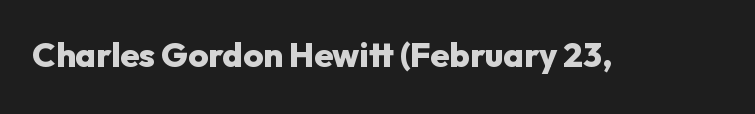
The image shows 34 px heavy sans-serif type, upright; set normal letter spacing, not underlined; low stroke contrast and a medium x-height.
